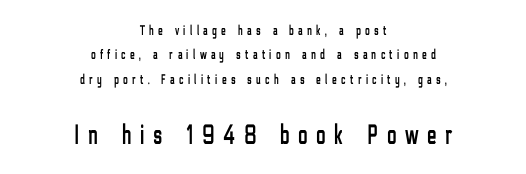
{"serif": "no", "italic": "no", "width": "condensed", "stroke_contrast": "low", "x_height": "medium", "monospaced": "no", "underline": "no", "align": "center", "line_spacing_ratio": 1.75, "letter_spacing": "wide", "letter_spacing_em": 0.32, "larger_block": "second", "size_ratio": 2.0, "glyph_px": 28}
